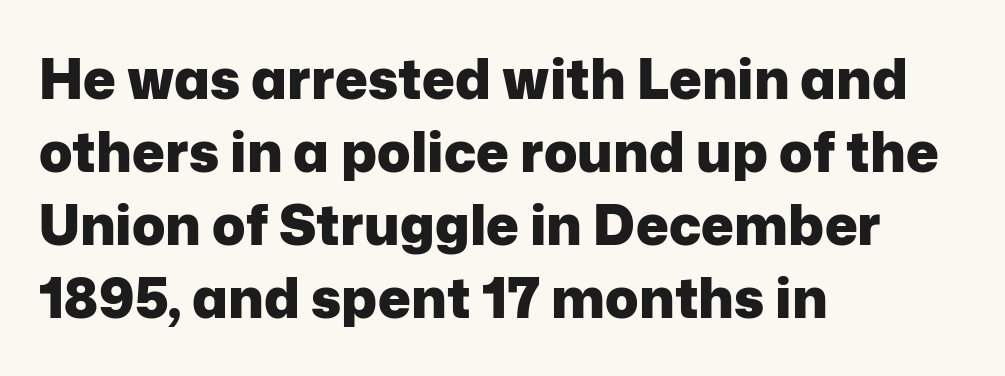
{"serif": "no", "italic": "no", "bold": "yes", "weight": "heavy", "width": "normal", "stroke_contrast": "low", "x_height": "medium", "monospaced": "no", "underline": "no", "align": "left", "line_spacing": "normal", "line_spacing_ratio": 1.33, "letter_spacing": "normal", "letter_spacing_em": 0.0, "glyph_px": 55}
